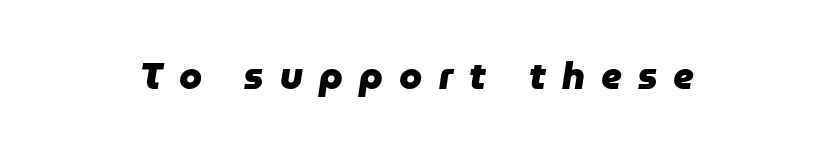
{"italic": "yes", "lean": "right", "slant_degrees": 9, "bold": "yes", "weight": "heavy", "width": "normal", "stroke_contrast": "low", "x_height": "medium", "monospaced": "no", "underline": "no", "align": "center", "letter_spacing": "wide", "letter_spacing_em": 0.44, "glyph_px": 37}
